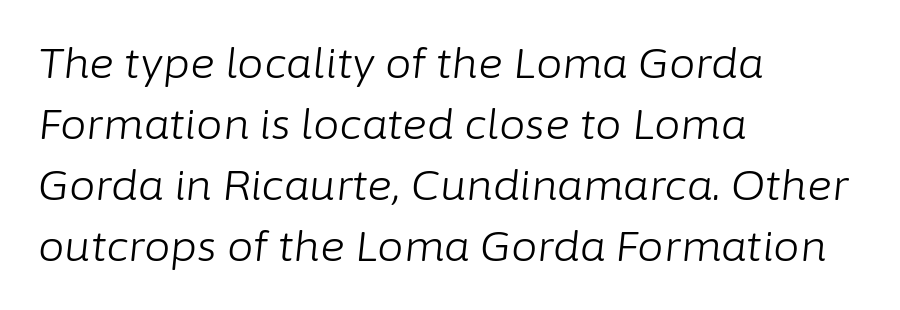
Q: Is the text bold? A: No.
Q: Is the text italic (slanted)? A: Yes, it leans right by about 6 degrees.
Q: Is the text underlined? A: No.
Q: How is the paragraph aligned? A: Left-aligned.
Q: Is the spacing between letters normal or unusually wide? A: Normal.
Q: Is the spacing between lines tight, normal or loose? A: Normal.
Q: Width (condensed, normal, or wide)? A: Normal.
Q: Stroke contrast? A: Low.
Q: x-height? A: Medium.
Q: Monospaced? A: No.
